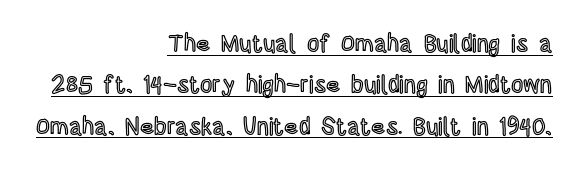
{"italic": "no", "underline": "yes", "align": "right", "line_spacing_ratio": 1.72, "letter_spacing": "normal", "letter_spacing_em": 0.0, "glyph_px": 24}
